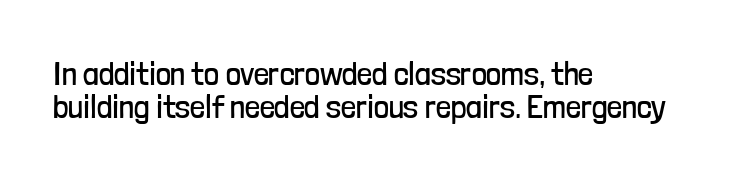
The image shows 33 px regular-weight, condensed sans-serif type, upright; set left-aligned, tight line spacing (1.01x), normal letter spacing, not underlined; low stroke contrast and a medium x-height.
